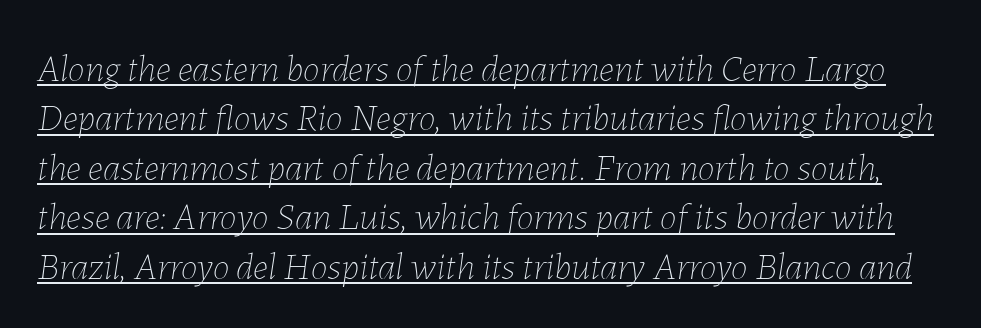
Q: Is the text bold? A: No.
Q: Is the text italic (slanted)? A: Yes, it leans right by about 7 degrees.
Q: Is the text underlined? A: Yes.
Q: Is the spacing between letters normal or unusually wide? A: Normal.
Q: Is the spacing between lines tight, normal or loose? A: Normal.
Q: Width (condensed, normal, or wide)? A: Normal.
Q: Stroke contrast? A: Low.
Q: x-height? A: Medium.
Q: Monospaced? A: No.
